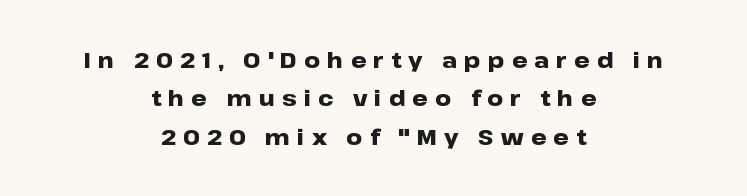
Nope, not italic — everything's standing straight. The tracking reads as deliberately expanded to a designer's eye. Plenty of ink on the page — the face is bold. Check the space under the baseline: it is left empty.
